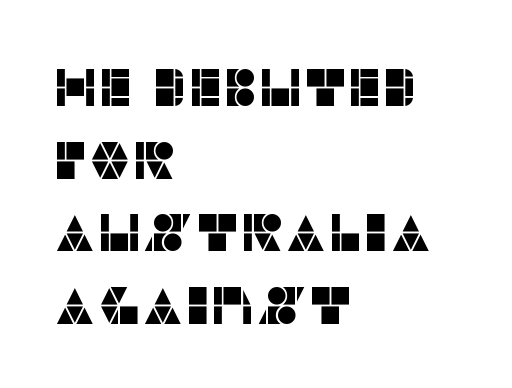
Q: Is the text italic (slanted)? A: No, it is upright.
Q: Is the typeface a serif or a sans-serif typeface? A: Sans-serif.
Q: Is the text underlined? A: No.
Q: How is the paragraph aligned? A: Left-aligned.
Q: Is the spacing between letters normal or unusually wide? A: Normal.
Q: Is the spacing between lines tight, normal or loose? A: Normal.
Q: Width (condensed, normal, or wide)? A: Normal.
Q: Stroke contrast? A: Low.
Q: x-height? A: Large.
Q: Monospaced? A: No.
